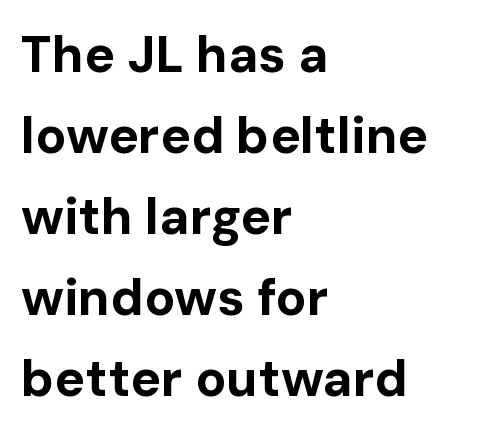
These lines keep a tight, regular rhythm from letter to letter. The space between consecutive lines is moderate. Ascenders rise straight up at ninety degrees. The area under the type is left untouched. This is heavy type, rendered in bold.
